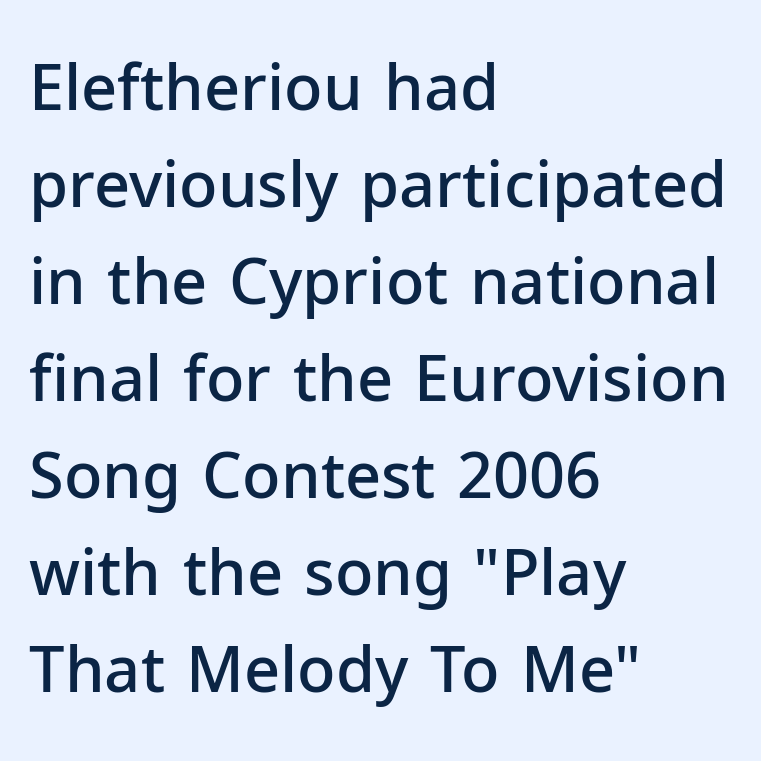
{"serif": "no", "italic": "no", "bold": "semi", "weight": "semibold", "width": "normal", "stroke_contrast": "low", "x_height": "medium", "monospaced": "no", "underline": "no", "align": "left", "line_spacing": "normal", "line_spacing_ratio": 1.54, "letter_spacing": "normal", "letter_spacing_em": 0.0, "glyph_px": 63}
